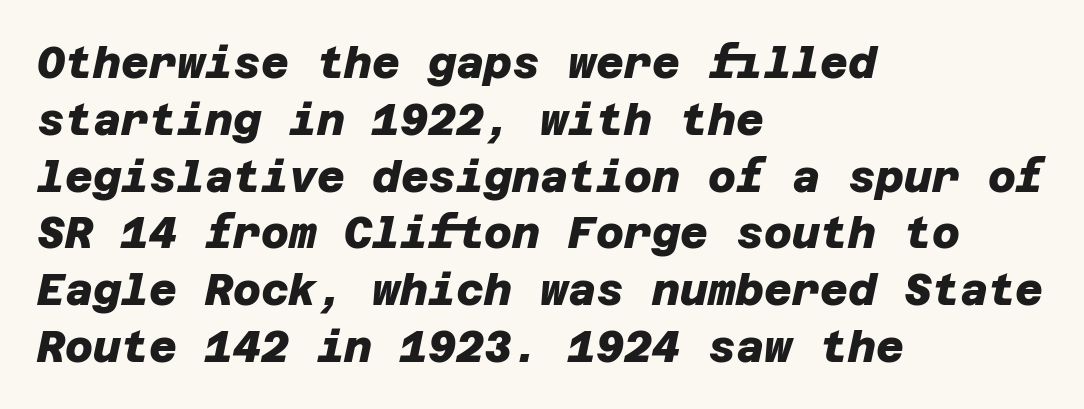
The image shows 43 px heavy sans-serif type; set left-aligned, normal line spacing (1.32x), normal letter spacing, not underlined; low stroke contrast and a large x-height.
